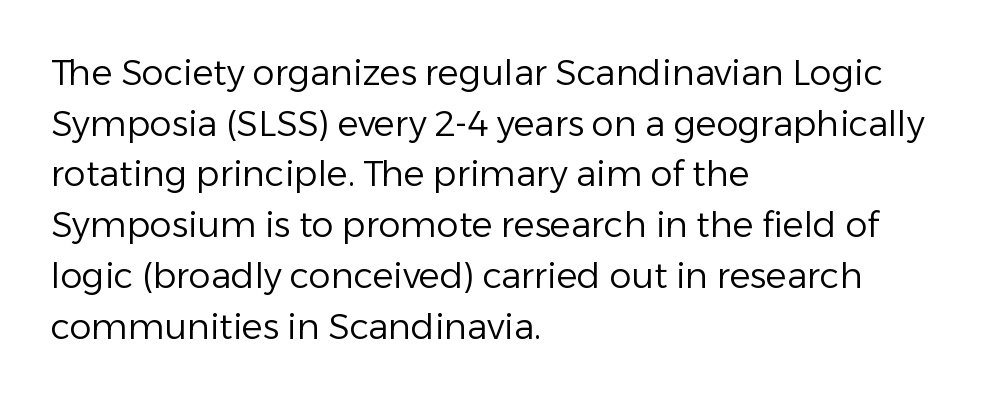
This sample uses an upright cut, with every glyph sitting square on the baseline. The strokes are not fattened; the text isn't bold. The words here are not underlined. Does the type have serifs? No, each stem ends abruptly.
